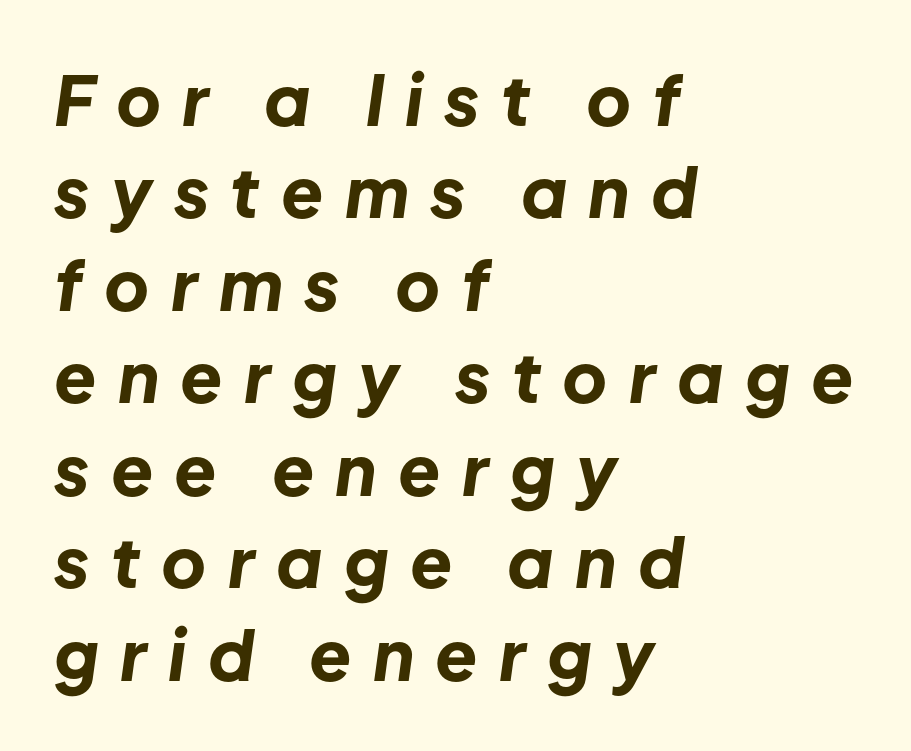
The image shows 69 px bold type, italic (leaning right); set left-aligned, normal line spacing (1.34x), unusually wide letter spacing (+0.31 em), not underlined; low stroke contrast and a medium x-height.
